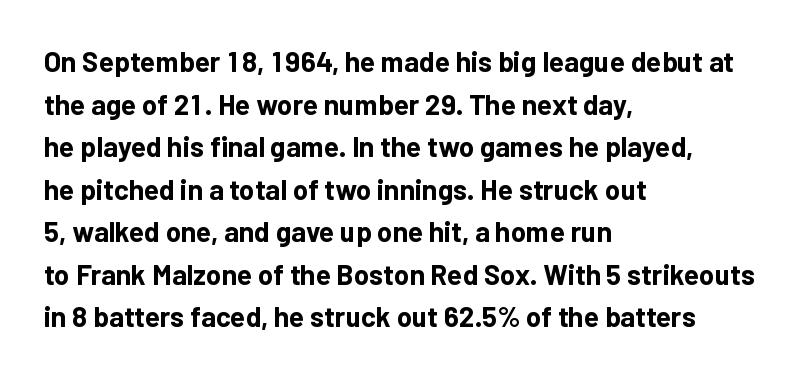
Q: Is the text bold? A: Yes.
Q: Is the text italic (slanted)? A: No, it is upright.
Q: Is the typeface a serif or a sans-serif typeface? A: Sans-serif.
Q: Is the text underlined? A: No.
Q: How is the paragraph aligned? A: Left-aligned.
Q: Is the spacing between letters normal or unusually wide? A: Normal.
Q: Is the spacing between lines tight, normal or loose? A: Normal.
Q: Width (condensed, normal, or wide)? A: Normal.
Q: Stroke contrast? A: Low.
Q: x-height? A: Medium.
Q: Monospaced? A: No.
